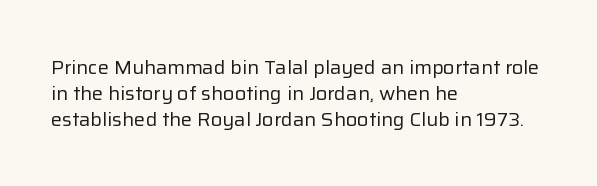
Q: Is the text bold? A: No.
Q: Is the text italic (slanted)? A: No, it is upright.
Q: Is the text underlined? A: No.
Q: How is the paragraph aligned? A: Left-aligned.
Q: Is the spacing between letters normal or unusually wide? A: Normal.
Q: Is the spacing between lines tight, normal or loose? A: Normal.
